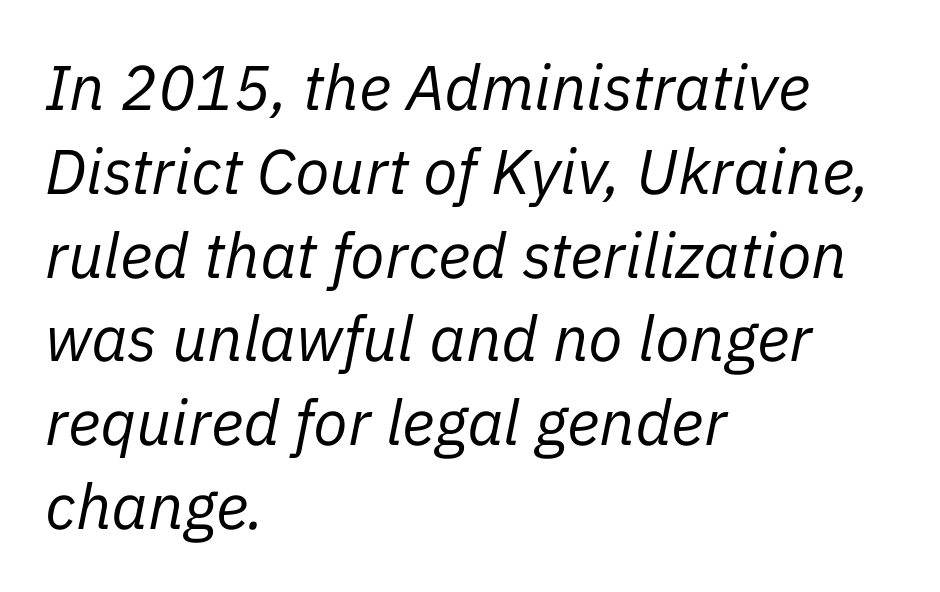
{"italic": "yes", "lean": "right", "slant_degrees": 11, "bold": "no", "weight": "regular", "width": "normal", "stroke_contrast": "low", "x_height": "medium", "monospaced": "no", "underline": "no", "align": "left", "line_spacing": "normal", "line_spacing_ratio": 1.33, "letter_spacing": "normal", "letter_spacing_em": 0.0, "glyph_px": 63}
